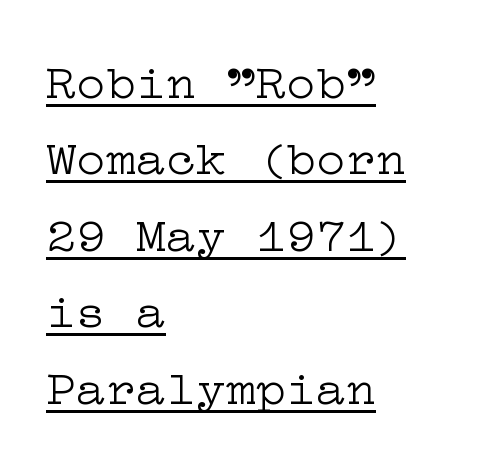
Q: Is the text bold? A: No.
Q: Is the text italic (slanted)? A: No, it is upright.
Q: Is the typeface a serif or a sans-serif typeface? A: Serif.
Q: Is the text underlined? A: Yes.
Q: How is the paragraph aligned? A: Left-aligned.
Q: Is the spacing between letters normal or unusually wide? A: Normal.
Q: Is the spacing between lines tight, normal or loose? A: Normal.
Q: Width (condensed, normal, or wide)? A: Wide.
Q: Stroke contrast? A: Low.
Q: x-height? A: Medium.
